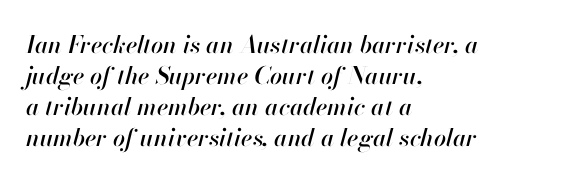
Normally led — the rows are evenly, conventionally spaced. Letter spacing: default. This sample is left-justified, so line endings fall wherever the words run out. The passage shown is not underscored anywhere. Tall strokes in this sample are angled rather than plumb.
